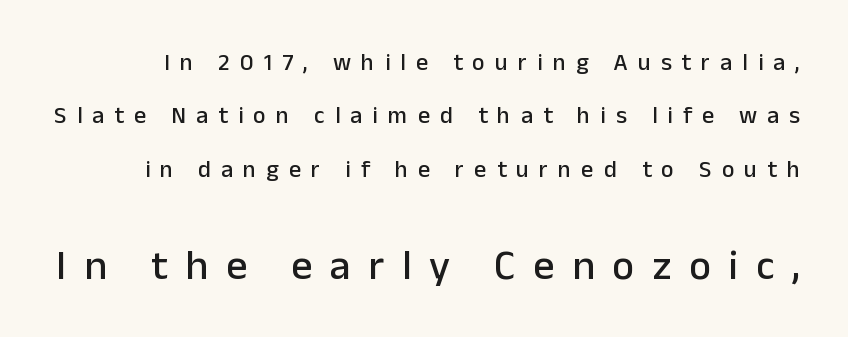
{"serif": "no", "italic": "no", "width": "normal", "stroke_contrast": "low", "x_height": "medium", "monospaced": "no", "underline": "no", "line_spacing": "loose", "line_spacing_ratio": 2.22, "letter_spacing": "wide", "letter_spacing_em": 0.42, "larger_block": "second", "size_ratio": 1.75, "glyph_px": 42}
